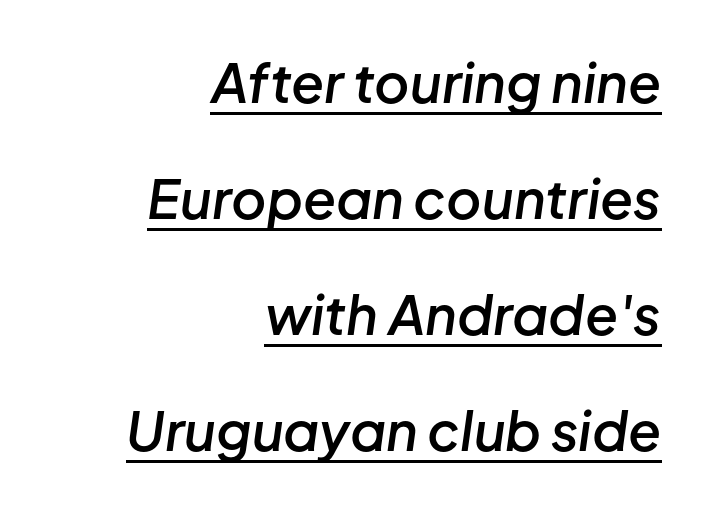
The image shows 54 px semibold type, italic (leaning right); set right-aligned, loose line spacing (2.15x), normal letter spacing, underlined; low stroke contrast and a medium x-height.
